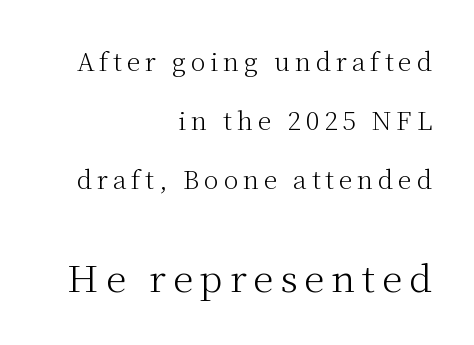
{"serif": "yes", "italic": "no", "bold": "no", "weight": "light", "width": "normal", "stroke_contrast": "medium", "x_height": "medium", "monospaced": "no", "underline": "no", "align": "right", "line_spacing": "loose", "line_spacing_ratio": 2.36, "larger_block": "second", "size_ratio": 1.48, "glyph_px": 37}
